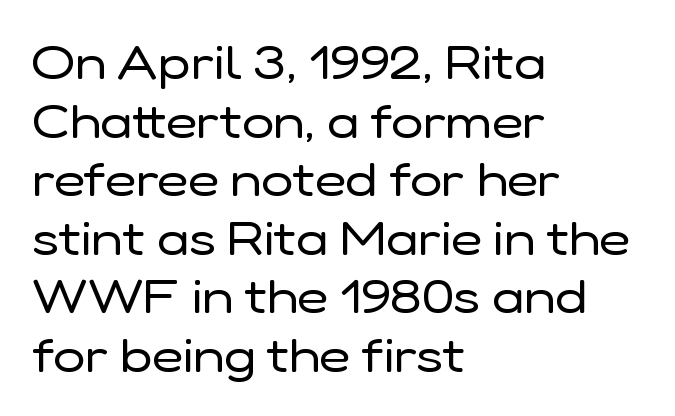
Q: Is the text bold? A: No.
Q: Is the text italic (slanted)? A: No, it is upright.
Q: Is the typeface a serif or a sans-serif typeface? A: Sans-serif.
Q: Is the text underlined? A: No.
Q: How is the paragraph aligned? A: Left-aligned.
Q: Is the spacing between letters normal or unusually wide? A: Normal.
Q: Width (condensed, normal, or wide)? A: Normal.
Q: Stroke contrast? A: Low.
Q: x-height? A: Medium.
Q: Monospaced? A: No.
